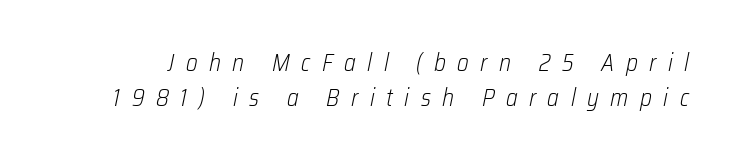
The image shows 24 px text type, italic (leaning right); set normal line spacing (1.44x), unusually wide letter spacing (+0.48 em), not underlined.
